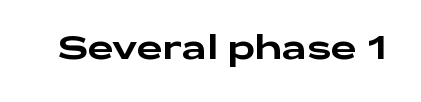
Q: Is the text italic (slanted)? A: No, it is upright.
Q: Is the typeface a serif or a sans-serif typeface? A: Sans-serif.
Q: Is the text underlined? A: No.
Q: Is the spacing between letters normal or unusually wide? A: Normal.
Q: Width (condensed, normal, or wide)? A: Wide.
Q: Stroke contrast? A: Low.
Q: x-height? A: Medium.
Q: Monospaced? A: No.
